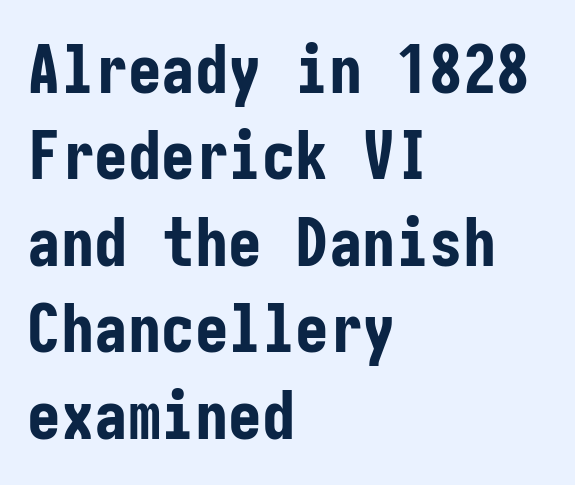
These lines carry a lot of weight — the face is fully bold. Classification — sans serif. Is the block centered? No — it sits flush against the left margin. The passage shown is not underscored anywhere. Is there much room between lines? A standard amount, neither cramped nor airy.
